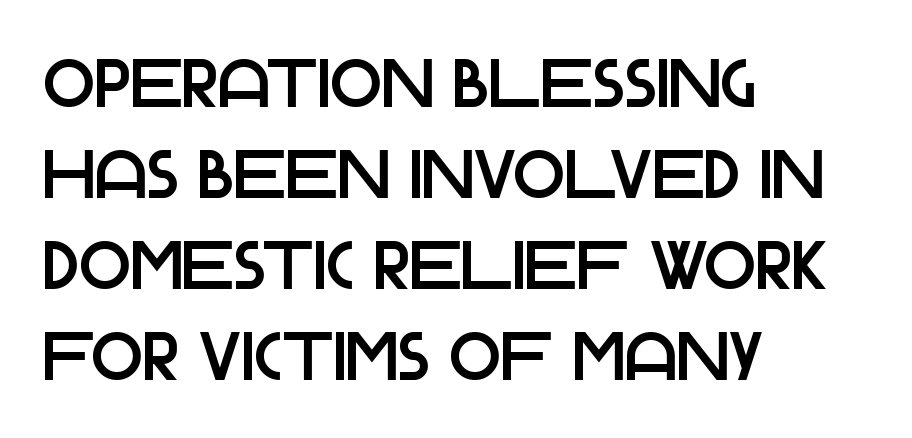
{"serif": "no", "italic": "no", "width": "normal", "stroke_contrast": "low", "x_height": "large", "monospaced": "no", "underline": "no", "align": "left", "line_spacing": "normal", "line_spacing_ratio": 1.34, "letter_spacing": "normal", "letter_spacing_em": 0.0, "glyph_px": 68}
